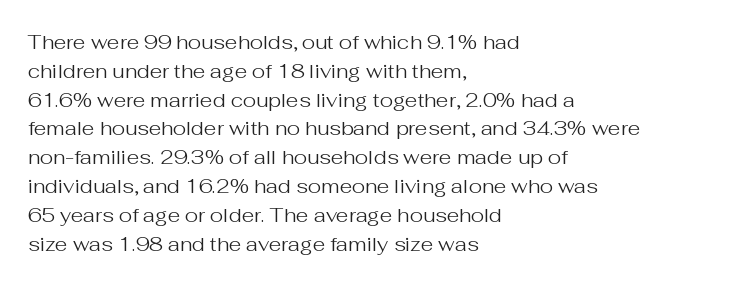
Vertical strokes here are truly vertical. The typesetting does not lean heavy: it is not bold. These lines keep a tight, regular rhythm from letter to letter. Anything drawn beneath the words? Only blank space. The designer left line spacing at the default. Caption: multi-line text, flush left, ragged right.
